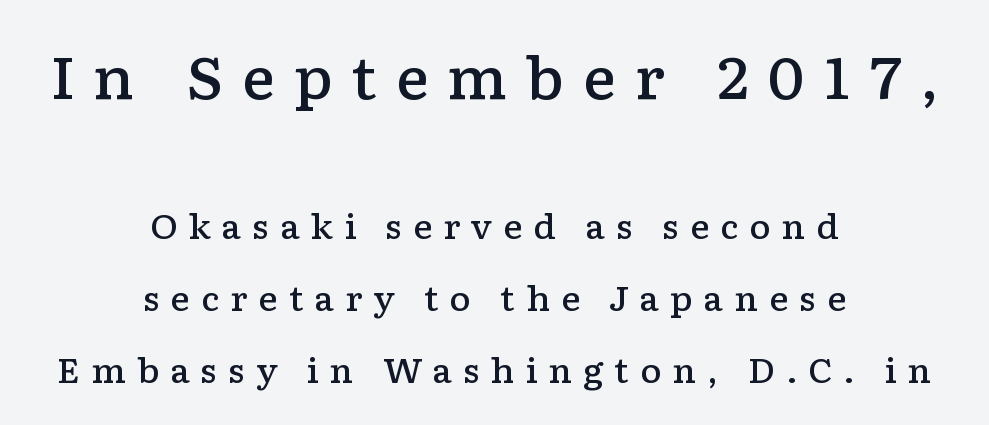
The image shows 57 px semibold, wide serif type, upright; set centered, loose line spacing (2.17x), unusually wide letter spacing (+0.32 em), not underlined; the first (top) block is 1.73x larger; low stroke contrast and a medium x-height.
